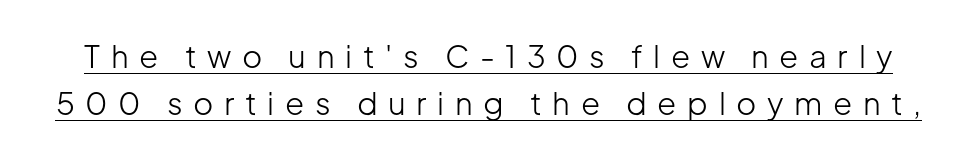
Q: Is the text bold? A: No.
Q: Is the text italic (slanted)? A: No, it is upright.
Q: Is the typeface a serif or a sans-serif typeface? A: Sans-serif.
Q: Is the text underlined? A: Yes.
Q: Is the spacing between letters normal or unusually wide? A: Unusually wide.
Q: Is the spacing between lines tight, normal or loose? A: Normal.
Q: Width (condensed, normal, or wide)? A: Normal.
Q: Stroke contrast? A: Low.
Q: x-height? A: Medium.
Q: Monospaced? A: No.
